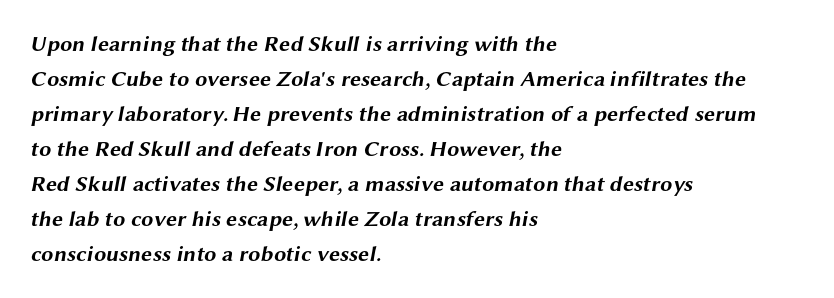
{"bold": "yes", "underline": "no", "align": "left", "line_spacing": "normal", "line_spacing_ratio": 1.59, "letter_spacing": "normal", "letter_spacing_em": 0.0, "glyph_px": 22}
